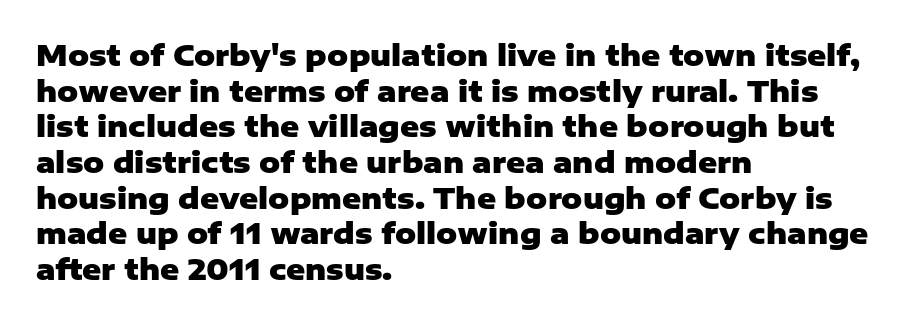
The face used here has the dense, thick strokes of a bold. Nothing unusual about the tracking: characters are spaced as the font intends. The baseline area is clear. Here the designer chose a conventional face with non-uniform glyph widths. Does the copy run flush right? No — it runs flush left. Note: no serifs on the glyphs.
